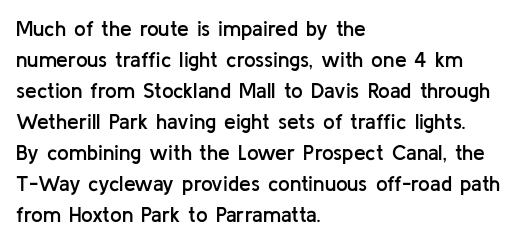
{"italic": "no", "bold": "semi", "underline": "no", "align": "left", "line_spacing": "normal", "line_spacing_ratio": 1.48, "letter_spacing": "normal", "letter_spacing_em": 0.0, "glyph_px": 21}
